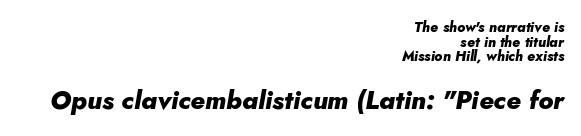
How heavy is the stroke? Heavy — this is a bold. This sample trades vertical openness for compactness between lines. Whoever set this made the second block the dominant, larger element. A clean baseline with only descenders dipping below it.
